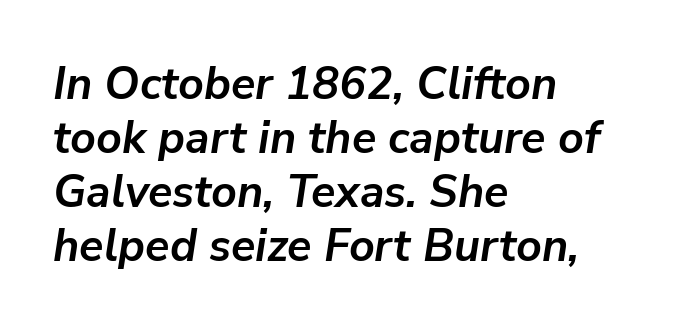
The lettering tilts uniformly, giving the passage an italic look. Standard letterfit; no display-style spreading of the glyphs. Here the designer chose a conventional face with non-uniform glyph widths. Nobody drew a line under any word here.
